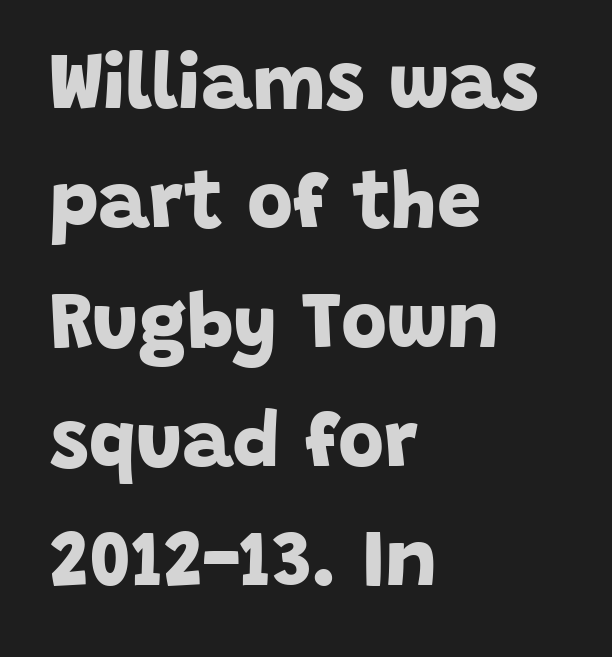
Q: Is the text bold? A: Yes.
Q: Is the typeface a serif or a sans-serif typeface? A: Sans-serif.
Q: Is the text underlined? A: No.
Q: How is the paragraph aligned? A: Left-aligned.
Q: Is the spacing between letters normal or unusually wide? A: Normal.
Q: Is the spacing between lines tight, normal or loose? A: Normal.
Q: Width (condensed, normal, or wide)? A: Normal.
Q: Stroke contrast? A: Low.
Q: x-height? A: Large.
Q: Monospaced? A: No.
